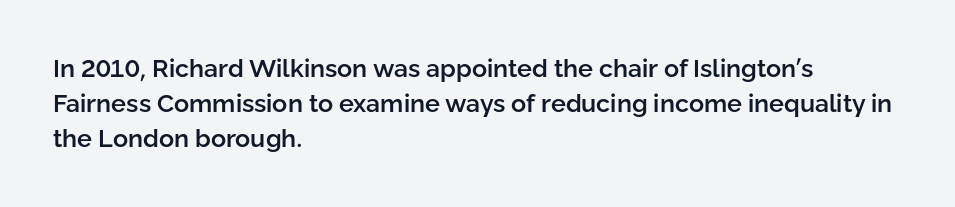
Q: Is the text bold? A: Semi-bold.
Q: Is the text italic (slanted)? A: No, it is upright.
Q: Is the text underlined? A: No.
Q: How is the paragraph aligned? A: Left-aligned.
Q: Is the spacing between letters normal or unusually wide? A: Normal.
Q: Is the spacing between lines tight, normal or loose? A: Normal.
